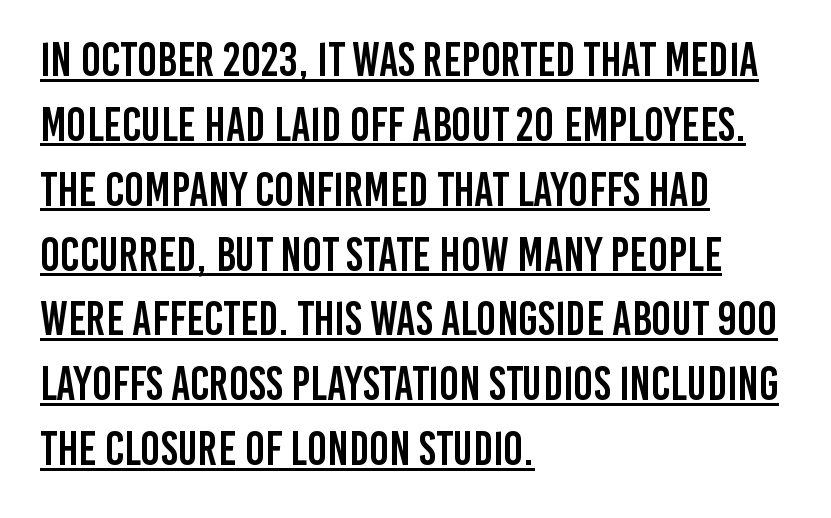
Q: Is the text italic (slanted)? A: No, it is upright.
Q: Is the typeface a serif or a sans-serif typeface? A: Sans-serif.
Q: Is the text underlined? A: Yes.
Q: How is the paragraph aligned? A: Left-aligned.
Q: Is the spacing between letters normal or unusually wide? A: Normal.
Q: Is the spacing between lines tight, normal or loose? A: Normal.
Q: Width (condensed, normal, or wide)? A: Condensed.
Q: Stroke contrast? A: Low.
Q: x-height? A: Large.
Q: Monospaced? A: No.
